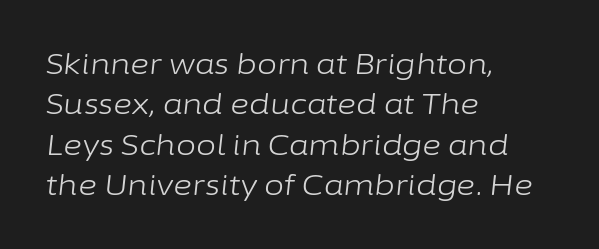
{"italic": "yes", "lean": "right", "slant_degrees": 6, "bold": "no", "weight": "light", "width": "normal", "stroke_contrast": "low", "x_height": "medium", "monospaced": "no", "underline": "no", "align": "left", "line_spacing": "normal", "line_spacing_ratio": 1.39, "letter_spacing": "normal", "letter_spacing_em": 0.0, "glyph_px": 29}
